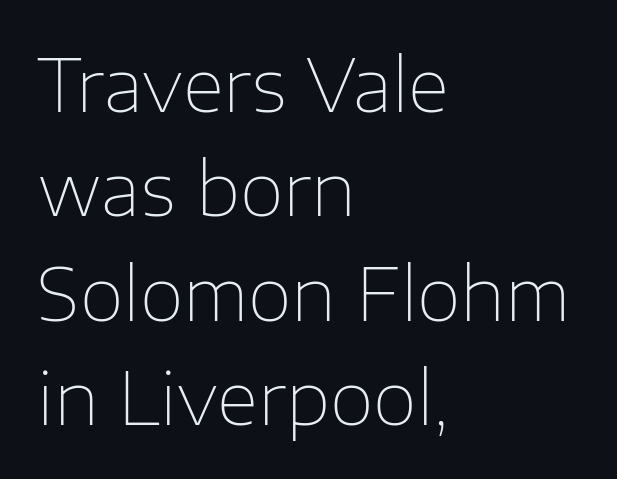
The image shows 72 px thin sans-serif type, upright; set left-aligned, normal line spacing (1.45x), normal letter spacing, not underlined; low stroke contrast and a medium x-height.
